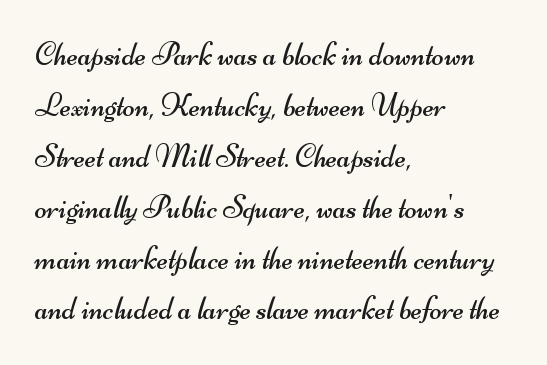
The image shows 32 px regular-weight, wide sans-serif type; set left-aligned, normal line spacing (1.59x), normal letter spacing, not underlined; medium stroke contrast and a small x-height.
